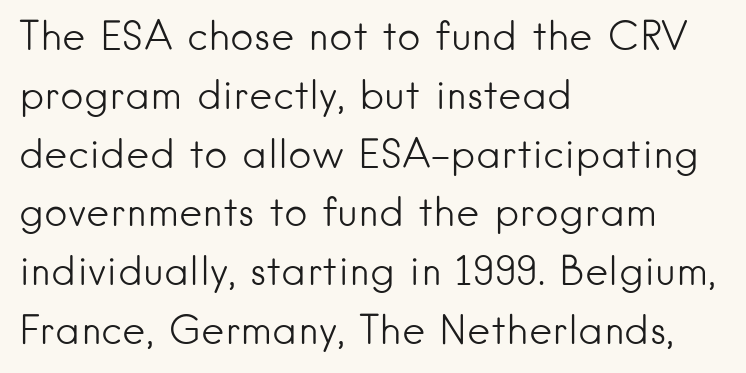
The typeface has the unassuming heft of standard copy or less. Reading down the column, the eye jumps a familiar distance to each next line. The tracking reads as untouched default to a designer's eye. Nope, no serifs anywhere on these letters. Style check: upright.
